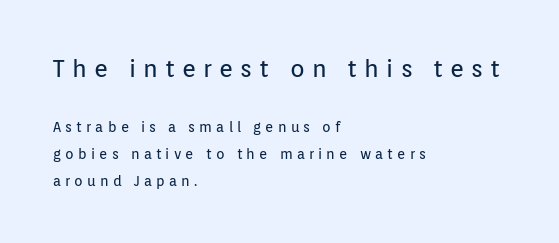
{"italic": "no", "bold": "no", "underline": "no", "align": "left", "line_spacing": "loose", "line_spacing_ratio": 1.91, "letter_spacing": "wide", "letter_spacing_em": 0.3, "larger_block": "first", "size_ratio": 1.71, "glyph_px": 24}
